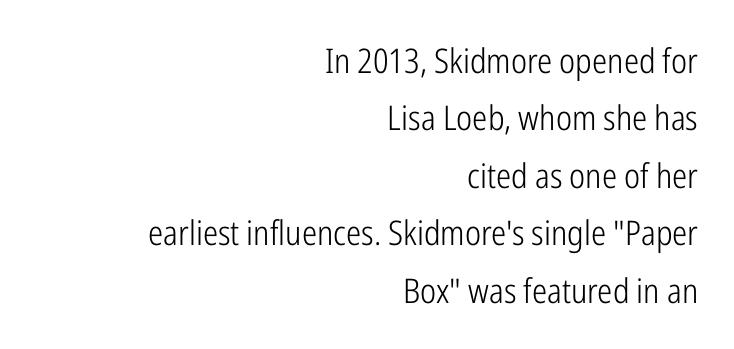
Q: Is the text bold? A: No.
Q: Is the text italic (slanted)? A: No, it is upright.
Q: Is the typeface a serif or a sans-serif typeface? A: Sans-serif.
Q: Is the text underlined? A: No.
Q: How is the paragraph aligned? A: Right-aligned.
Q: Is the spacing between letters normal or unusually wide? A: Normal.
Q: Is the spacing between lines tight, normal or loose? A: Normal.
Q: Width (condensed, normal, or wide)? A: Condensed.
Q: Stroke contrast? A: Low.
Q: x-height? A: Medium.
Q: Monospaced? A: No.
